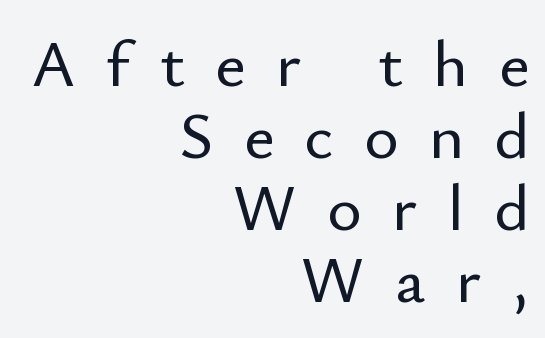
The image shows 66 px sans-serif type, upright; set right-aligned, tight line spacing (1.09x), unusually wide letter spacing (+0.46 em), not underlined; low stroke contrast and a small x-height.
